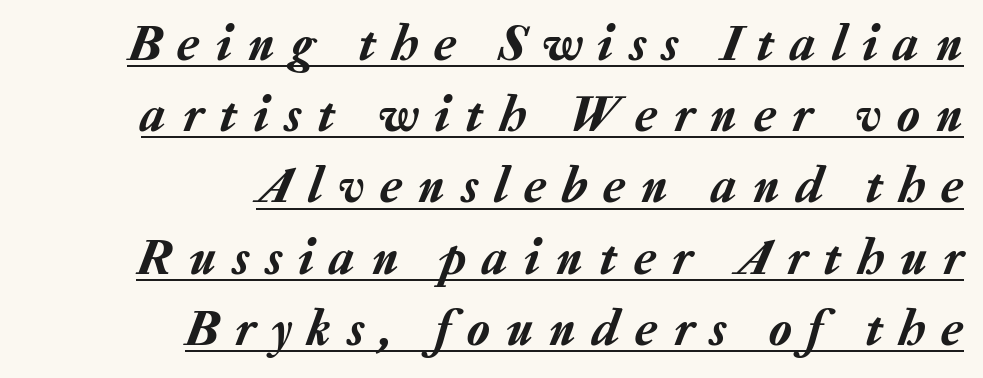
The image shows 52 px text type, italic (leaning right); set right-aligned, normal line spacing (1.37x), unusually wide letter spacing (+0.32 em), underlined; low stroke contrast and a medium x-height.
